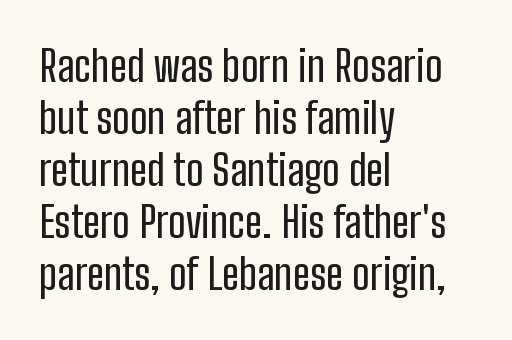
The image shows 43 px condensed sans-serif type, upright; set left-aligned, line spacing 1.21x, normal letter spacing, not underlined; low stroke contrast and a medium x-height.
